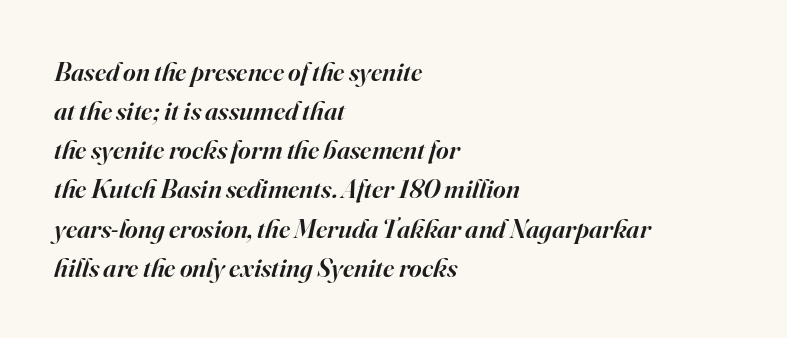
{"italic": "yes", "lean": "right", "slant_degrees": 16, "bold": "semi", "underline": "no", "align": "left", "line_spacing": "normal", "line_spacing_ratio": 1.45, "letter_spacing": "normal", "letter_spacing_em": 0.0, "glyph_px": 27}
